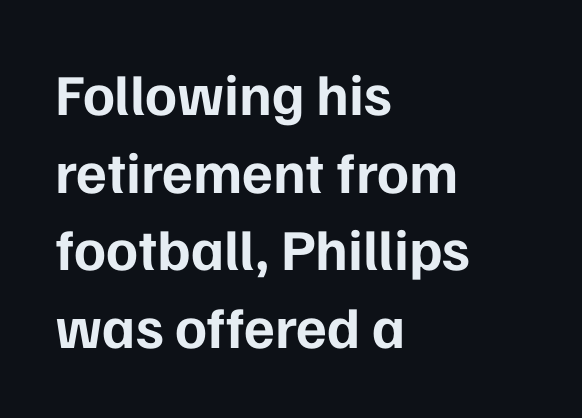
The image shows 58 px bold sans-serif type, upright; set left-aligned, normal line spacing (1.34x), normal letter spacing, not underlined; low stroke contrast and a medium x-height.
